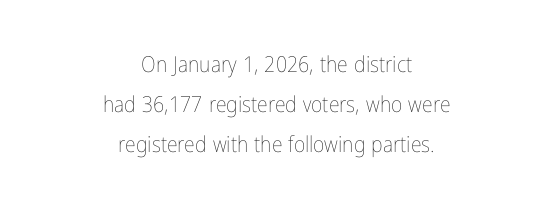
{"italic": "no", "bold": "no", "underline": "no", "align": "center", "line_spacing_ratio": 1.81, "letter_spacing": "normal", "letter_spacing_em": 0.0, "glyph_px": 22}
